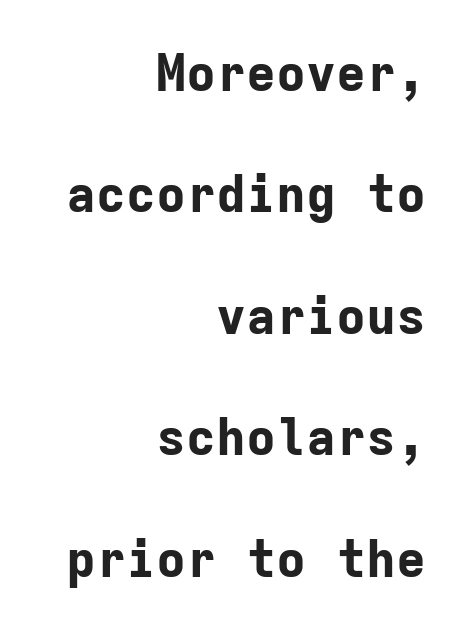
A full-strength bold gives these letters their thick strokes. Successive baselines arrive slowly, with a big drop between each. The compositor pushed each line to the right boundary. Quick note: not italic, upright. A bare baseline throughout the passage. Does the type have serifs? No, each stem ends abruptly.
